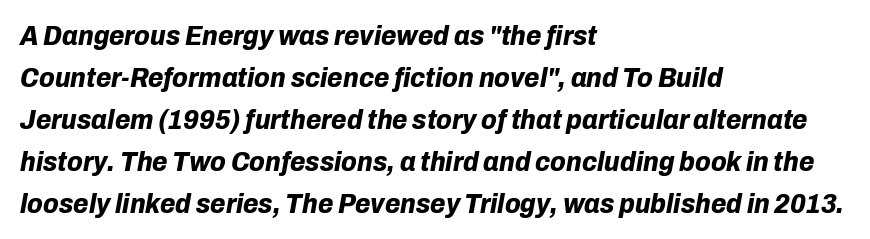
Q: Is the text bold? A: Yes.
Q: Is the text italic (slanted)? A: Yes, it leans right by about 10 degrees.
Q: Is the text underlined? A: No.
Q: How is the paragraph aligned? A: Left-aligned.
Q: Is the spacing between letters normal or unusually wide? A: Normal.
Q: Is the spacing between lines tight, normal or loose? A: Normal.
Q: Width (condensed, normal, or wide)? A: Normal.
Q: Stroke contrast? A: Low.
Q: x-height? A: Medium.
Q: Monospaced? A: No.
